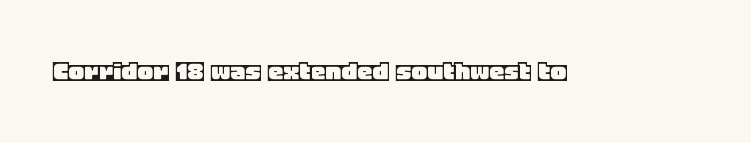
Italic: no, the glyphs are upright roman. Here the designer chose a conventional face with non-uniform glyph widths. Inter-character spacing is left at the font's built-in metrics. Lines of text with bare space underneath.
